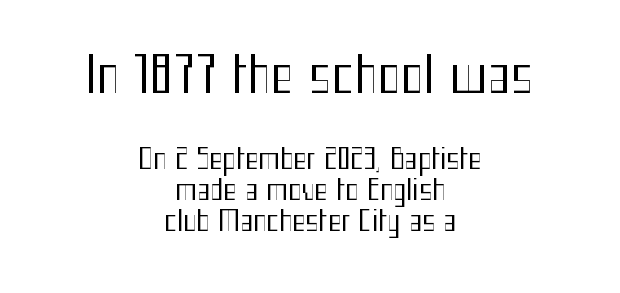
Each row of text sits above clean, open space. In terms of posture, this sample is upright. Caption: multi-line text, centered on the measure. Honestly, the rows look squashed on top of each other. You could not count columns in this text — the font is proportionally spaced. Short note: letters normally spaced.
